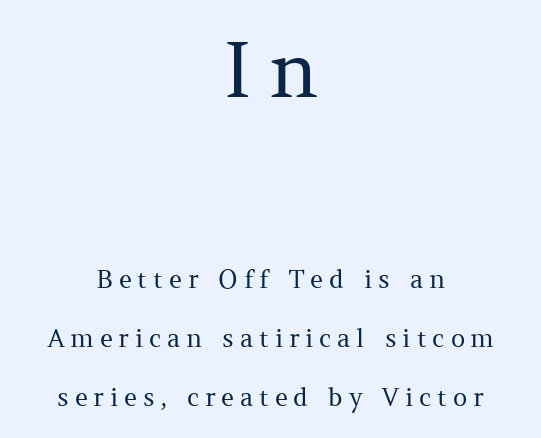
{"serif": "yes", "italic": "no", "bold": "no", "weight": "regular", "width": "normal", "stroke_contrast": "medium", "x_height": "medium", "monospaced": "no", "underline": "no", "align": "center", "line_spacing": "loose", "line_spacing_ratio": 2.36, "letter_spacing": "wide", "letter_spacing_em": 0.23, "larger_block": "first", "size_ratio": 3.04, "glyph_px": 76}
